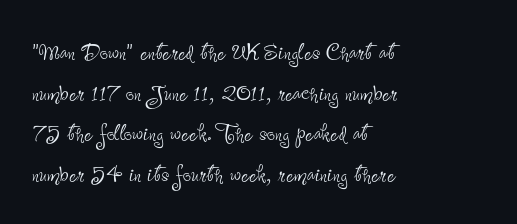
The area under the type is left untouched. Vertically, the passage feels balanced, rows spaced as you'd expect. The typeface has the unassuming heft of standard copy or less. The lines in this sample share a left origin and differ only in where they stop.
